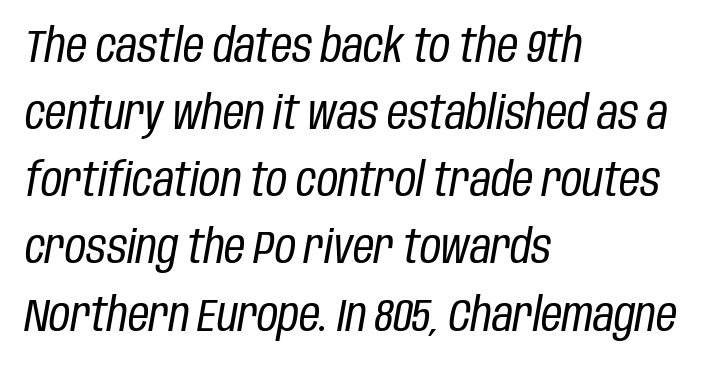
Q: Is the text bold? A: No.
Q: Is the text italic (slanted)? A: Yes, it leans right by about 10 degrees.
Q: Is the text underlined? A: No.
Q: How is the paragraph aligned? A: Left-aligned.
Q: Is the spacing between letters normal or unusually wide? A: Normal.
Q: Is the spacing between lines tight, normal or loose? A: Normal.
Q: Width (condensed, normal, or wide)? A: Condensed.
Q: Stroke contrast? A: Low.
Q: x-height? A: Large.
Q: Monospaced? A: No.
